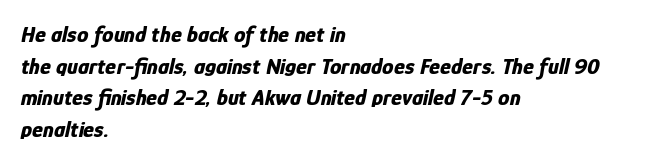
The image shows 23 px bold type, italic (leaning right); set left-aligned, normal line spacing (1.37x), normal letter spacing, not underlined.
